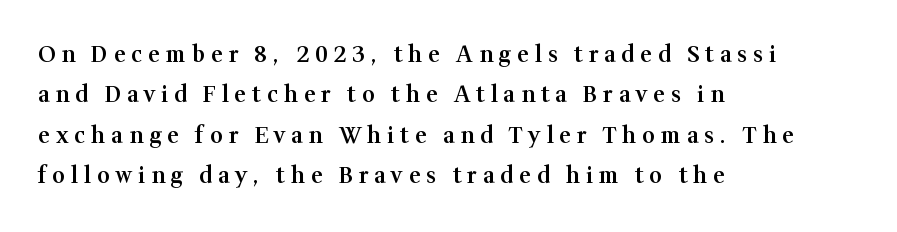
The image shows 22 px text type, upright; set left-aligned, line spacing 1.84x, unusually wide letter spacing (+0.27 em), not underlined.
